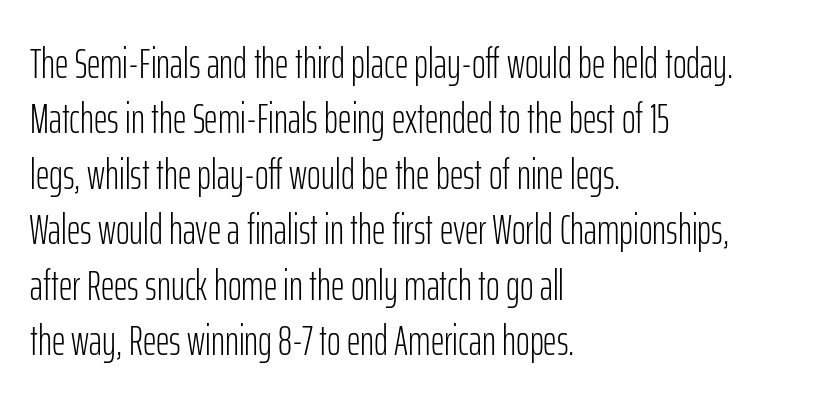
Q: Is the text bold? A: No.
Q: Is the text italic (slanted)? A: No, it is upright.
Q: Is the typeface a serif or a sans-serif typeface? A: Sans-serif.
Q: Is the text underlined? A: No.
Q: How is the paragraph aligned? A: Left-aligned.
Q: Is the spacing between letters normal or unusually wide? A: Normal.
Q: Is the spacing between lines tight, normal or loose? A: Normal.
Q: Width (condensed, normal, or wide)? A: Condensed.
Q: Stroke contrast? A: Low.
Q: x-height? A: Medium.
Q: Monospaced? A: No.
